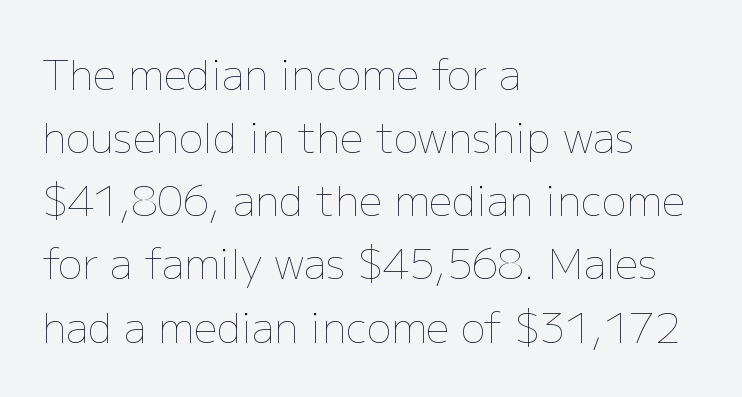
Tracking value appears to be zero — textbook default spacing. Is the block centered? No — it sits flush against the left margin. This is roman type, the default non-slanted kind. No word sits above an underline. Proportional: the letters do not fall into vertical columns.
